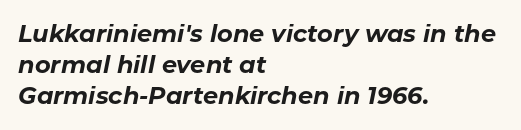
Q: Is the text bold? A: Yes.
Q: Is the text italic (slanted)? A: Yes, it leans right by about 11 degrees.
Q: Is the text underlined? A: No.
Q: How is the paragraph aligned? A: Left-aligned.
Q: Is the spacing between letters normal or unusually wide? A: Normal.
Q: Is the spacing between lines tight, normal or loose? A: Normal.
